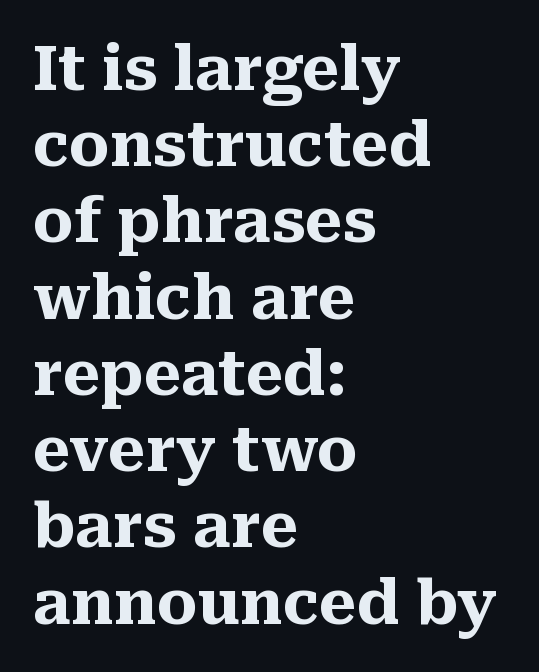
Q: Is the text bold? A: Yes.
Q: Is the text italic (slanted)? A: No, it is upright.
Q: Is the typeface a serif or a sans-serif typeface? A: Serif.
Q: Is the text underlined? A: No.
Q: How is the paragraph aligned? A: Left-aligned.
Q: Is the spacing between letters normal or unusually wide? A: Normal.
Q: Is the spacing between lines tight, normal or loose? A: Normal.
Q: Width (condensed, normal, or wide)? A: Normal.
Q: Stroke contrast? A: Medium.
Q: x-height? A: Medium.
Q: Monospaced? A: No.
